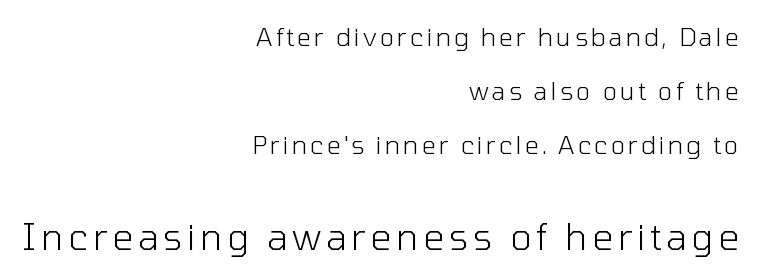
Leading: increased. The letters stand straight up with perfectly vertical stems. The lines are quadded right. Words float on clear page, feet unadorned.
